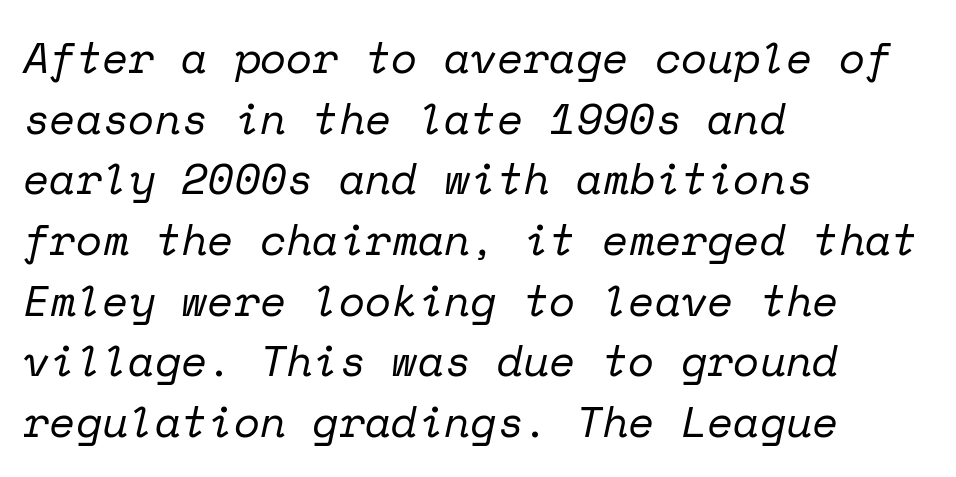
These lines are rendered in a fixed-pitch font. Little horizontal feet cap the strokes, marking this as serif type. Just letters on the line, the space beneath them empty. Line starts are locked; line ends wander.
